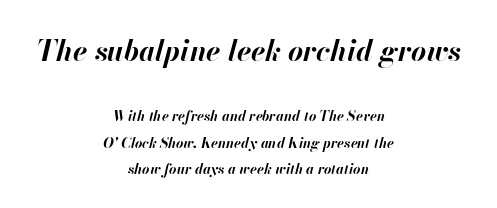
Q: Is the text bold? A: Yes.
Q: Is the text italic (slanted)? A: Yes, it leans right by about 13 degrees.
Q: Is the text underlined? A: No.
Q: How is the paragraph aligned? A: Centered.
Q: Is the spacing between letters normal or unusually wide? A: Normal.
Q: Which block of text is set in a larger size, the first (top) or the second (bottom)? A: The first (top) one.
Q: Width (condensed, normal, or wide)? A: Normal.
Q: Stroke contrast? A: High.
Q: x-height? A: Small.
Q: Monospaced? A: No.
